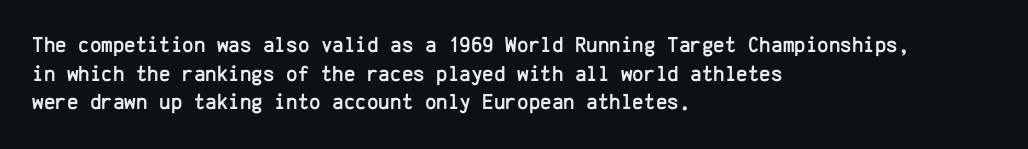
A normal amount of white space separates one row of letters from the next. Unmarked baselines from the first word to the last. These lines were composed using upright roman letters. Compared with typical body copy, the letter spacing here is the same. Line beginnings align vertically; line endings do not.
